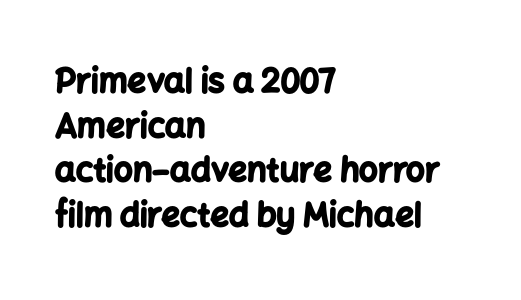
{"serif": "no", "italic": "no", "bold": "yes", "weight": "bold", "width": "normal", "stroke_contrast": "low", "x_height": "medium", "monospaced": "no", "underline": "no", "align": "left", "line_spacing": "normal", "line_spacing_ratio": 1.35, "letter_spacing": "normal", "letter_spacing_em": 0.0, "glyph_px": 33}
